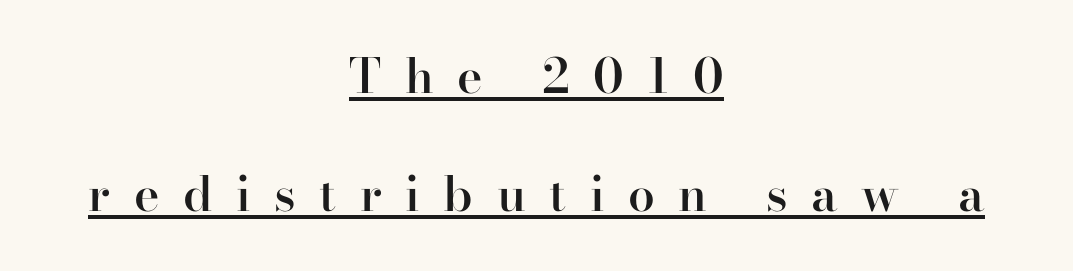
Q: Is the text bold? A: Semi-bold.
Q: Is the text italic (slanted)? A: No, it is upright.
Q: Is the typeface a serif or a sans-serif typeface? A: Serif.
Q: Is the text underlined? A: Yes.
Q: How is the paragraph aligned? A: Centered.
Q: Is the spacing between letters normal or unusually wide? A: Unusually wide.
Q: Is the spacing between lines tight, normal or loose? A: Loose.
Q: Width (condensed, normal, or wide)? A: Normal.
Q: Stroke contrast? A: High.
Q: x-height? A: Small.
Q: Monospaced? A: No.
